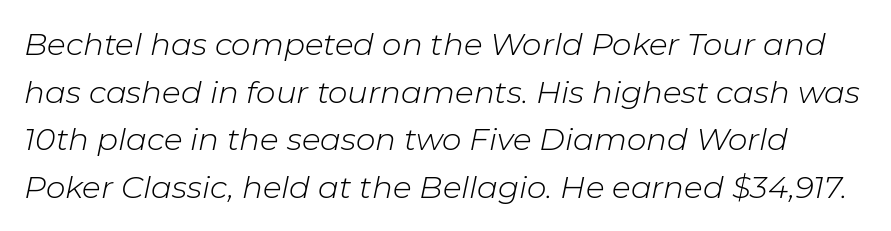
The font is comparable to plain body text, perhaps lighter. The gap between lines stays unmarked. Looks like regular typesetting: each glyph gets only the width it needs. A typesetter would call this zero additional tracking. Tall strokes in this sample are angled rather than plumb. Whoever set this chose a conventional vertical rhythm.
